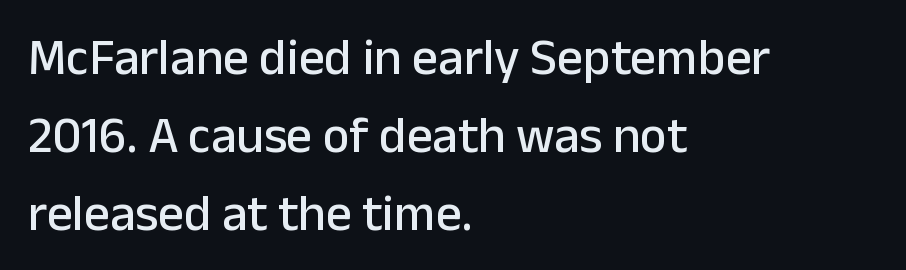
Q: Is the text italic (slanted)? A: No, it is upright.
Q: Is the typeface a serif or a sans-serif typeface? A: Sans-serif.
Q: Is the text underlined? A: No.
Q: How is the paragraph aligned? A: Left-aligned.
Q: Is the spacing between letters normal or unusually wide? A: Normal.
Q: Is the spacing between lines tight, normal or loose? A: Normal.
Q: Width (condensed, normal, or wide)? A: Normal.
Q: Stroke contrast? A: Low.
Q: x-height? A: Medium.
Q: Monospaced? A: No.
